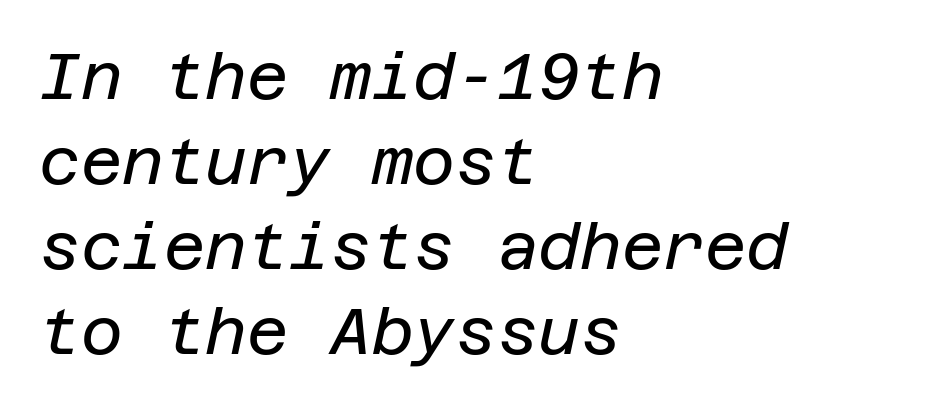
Q: Is the text bold? A: No.
Q: Is the text italic (slanted)? A: Yes, it leans right by about 12 degrees.
Q: Is the text underlined? A: No.
Q: How is the paragraph aligned? A: Left-aligned.
Q: Is the spacing between letters normal or unusually wide? A: Normal.
Q: Is the spacing between lines tight, normal or loose? A: Normal.
Q: Width (condensed, normal, or wide)? A: Normal.
Q: Stroke contrast? A: Low.
Q: x-height? A: Large.
